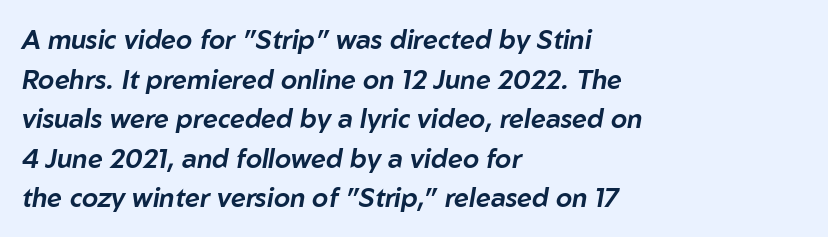
{"italic": "yes", "lean": "right", "slant_degrees": 10, "underline": "no", "align": "left", "line_spacing": "normal", "line_spacing_ratio": 1.52, "letter_spacing": "normal", "letter_spacing_em": 0.0, "glyph_px": 26}
